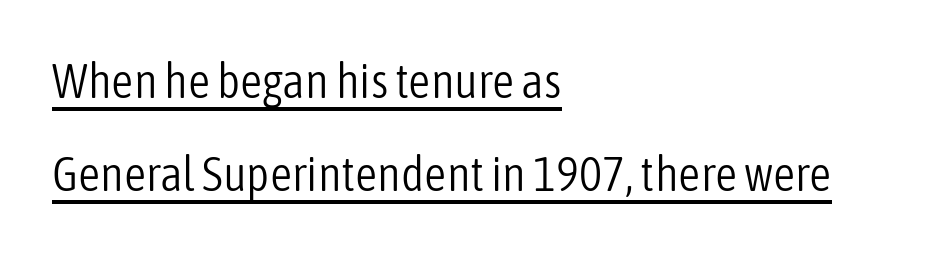
Q: Is the text bold? A: No.
Q: Is the text italic (slanted)? A: No, it is upright.
Q: Is the typeface a serif or a sans-serif typeface? A: Sans-serif.
Q: Is the text underlined? A: Yes.
Q: How is the paragraph aligned? A: Left-aligned.
Q: Is the spacing between letters normal or unusually wide? A: Normal.
Q: Is the spacing between lines tight, normal or loose? A: Loose.
Q: Width (condensed, normal, or wide)? A: Condensed.
Q: Stroke contrast? A: Low.
Q: x-height? A: Medium.
Q: Monospaced? A: No.
